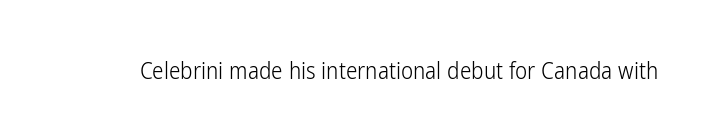
{"italic": "no", "bold": "no", "underline": "no", "letter_spacing": "normal", "letter_spacing_em": 0.0, "glyph_px": 23}
